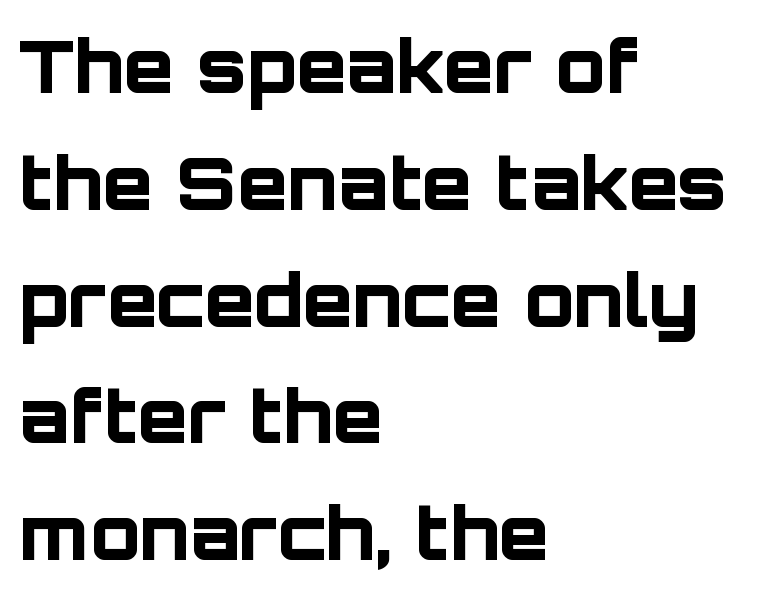
Q: Is the text bold? A: Yes.
Q: Is the text italic (slanted)? A: No, it is upright.
Q: Is the typeface a serif or a sans-serif typeface? A: Sans-serif.
Q: Is the text underlined? A: No.
Q: How is the paragraph aligned? A: Left-aligned.
Q: Is the spacing between letters normal or unusually wide? A: Normal.
Q: Is the spacing between lines tight, normal or loose? A: Normal.
Q: Width (condensed, normal, or wide)? A: Normal.
Q: Stroke contrast? A: Low.
Q: x-height? A: Large.
Q: Monospaced? A: No.
